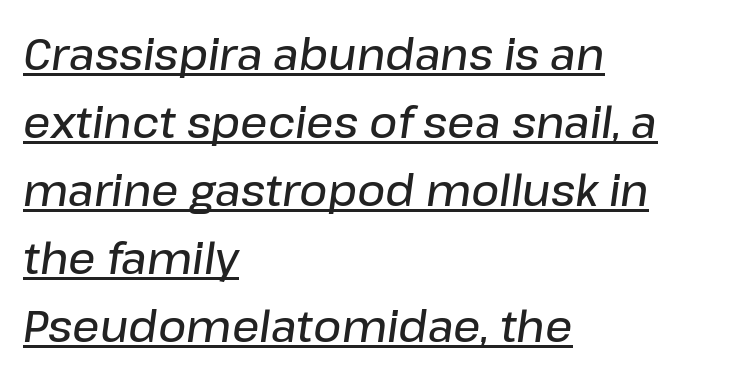
Caption: semibold face, moderately heavy strokes. The glyphs look as if they've been sheared to an angle. How would I describe the line gaps? Plain and ordinary. Note the varied advance widths — an 'i' is clearly narrower than an 'm'.
